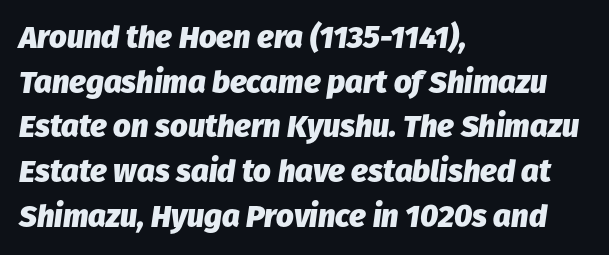
Q: Is the text bold? A: Yes.
Q: Is the text italic (slanted)? A: Yes, it leans right by about 8 degrees.
Q: Is the text underlined? A: No.
Q: How is the paragraph aligned? A: Left-aligned.
Q: Is the spacing between letters normal or unusually wide? A: Normal.
Q: Is the spacing between lines tight, normal or loose? A: Normal.
Q: Width (condensed, normal, or wide)? A: Normal.
Q: Stroke contrast? A: Low.
Q: x-height? A: Medium.
Q: Monospaced? A: No.
